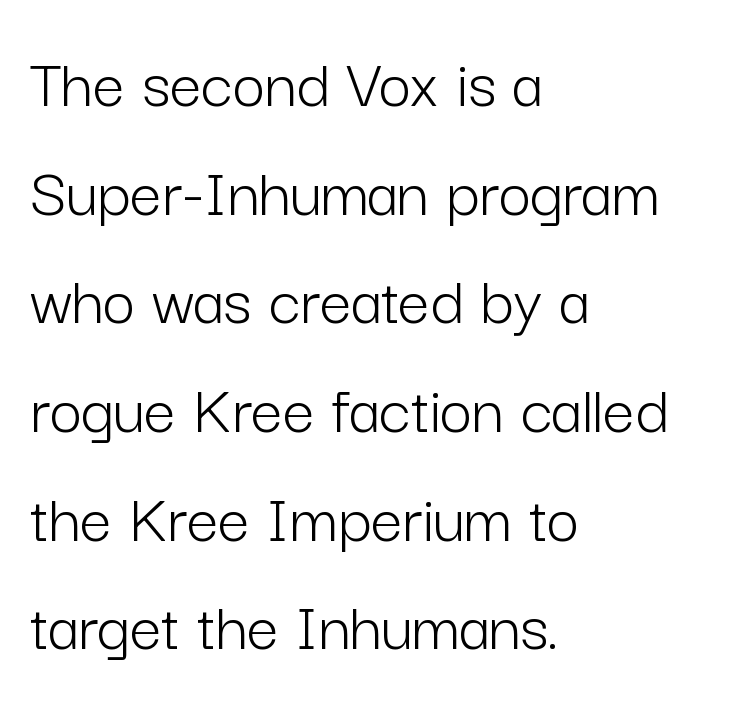
Q: Is the text bold? A: No.
Q: Is the text italic (slanted)? A: No, it is upright.
Q: Is the typeface a serif or a sans-serif typeface? A: Sans-serif.
Q: Is the text underlined? A: No.
Q: How is the paragraph aligned? A: Left-aligned.
Q: Is the spacing between letters normal or unusually wide? A: Normal.
Q: Is the spacing between lines tight, normal or loose? A: Normal.
Q: Width (condensed, normal, or wide)? A: Normal.
Q: Stroke contrast? A: Low.
Q: x-height? A: Medium.
Q: Monospaced? A: No.
